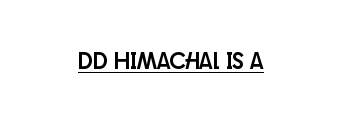
Default kerning and tracking; the words read as compact shapes. Notice how the stems are strictly vertical — no italics here. The glyphs are accompanied by a horizontal stroke just below them.
